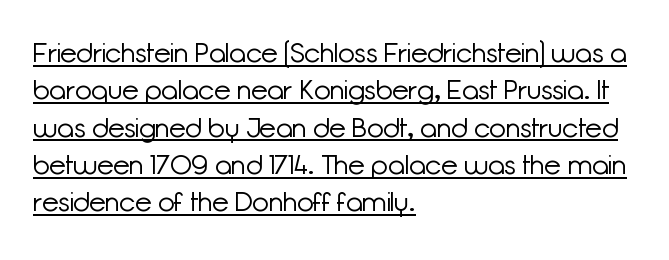
The image shows 27 px text type, upright; set left-aligned, normal line spacing (1.38x), normal letter spacing, underlined.
